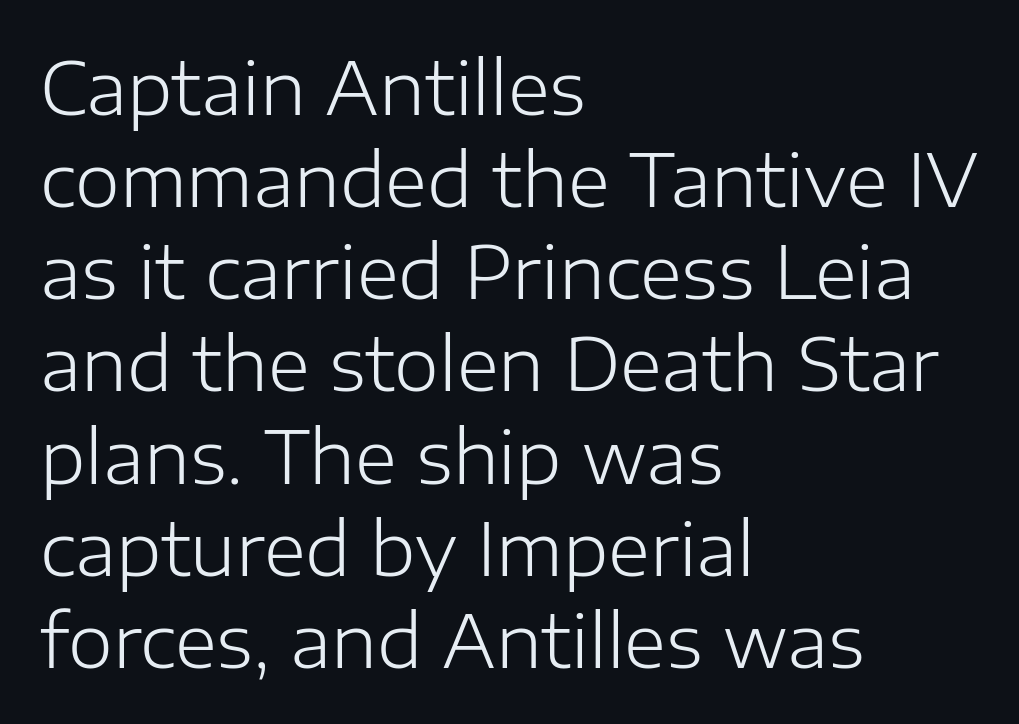
Q: Is the text bold? A: No.
Q: Is the text italic (slanted)? A: No, it is upright.
Q: Is the typeface a serif or a sans-serif typeface? A: Sans-serif.
Q: Is the text underlined? A: No.
Q: How is the paragraph aligned? A: Left-aligned.
Q: Is the spacing between letters normal or unusually wide? A: Normal.
Q: Is the spacing between lines tight, normal or loose? A: Normal.
Q: Width (condensed, normal, or wide)? A: Normal.
Q: Stroke contrast? A: Low.
Q: x-height? A: Medium.
Q: Monospaced? A: No.
